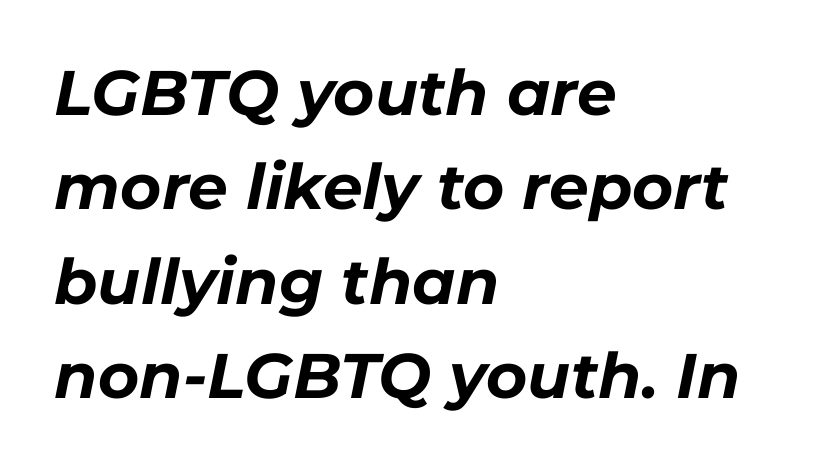
{"italic": "yes", "lean": "right", "slant_degrees": 11, "bold": "yes", "weight": "bold", "width": "normal", "stroke_contrast": "low", "x_height": "medium", "monospaced": "no", "underline": "no", "align": "left", "line_spacing": "normal", "line_spacing_ratio": 1.5, "letter_spacing": "normal", "letter_spacing_em": 0.0, "glyph_px": 63}
